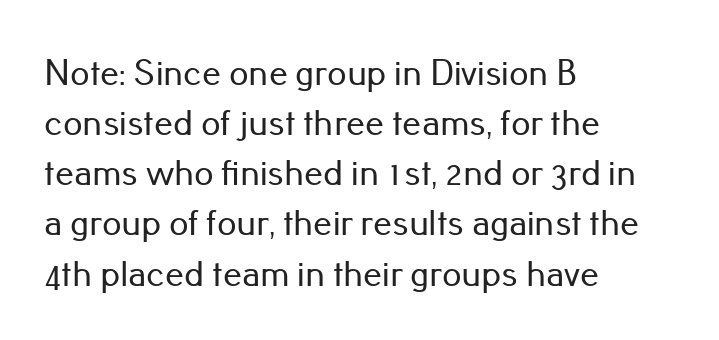
Q: Is the text italic (slanted)? A: No, it is upright.
Q: Is the typeface a serif or a sans-serif typeface? A: Sans-serif.
Q: Is the text underlined? A: No.
Q: How is the paragraph aligned? A: Left-aligned.
Q: Is the spacing between letters normal or unusually wide? A: Normal.
Q: Is the spacing between lines tight, normal or loose? A: Normal.
Q: Width (condensed, normal, or wide)? A: Normal.
Q: Stroke contrast? A: Low.
Q: x-height? A: Small.
Q: Monospaced? A: No.
